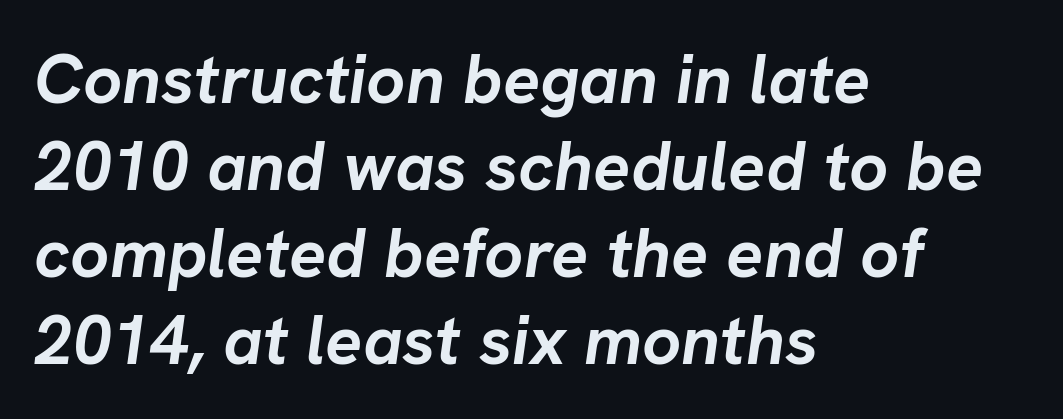
{"italic": "yes", "lean": "right", "slant_degrees": 8, "bold": "yes", "weight": "semibold", "width": "normal", "stroke_contrast": "low", "x_height": "medium", "monospaced": "no", "underline": "no", "align": "left", "line_spacing": "normal", "line_spacing_ratio": 1.26, "letter_spacing": "normal", "letter_spacing_em": 0.0, "glyph_px": 69}
